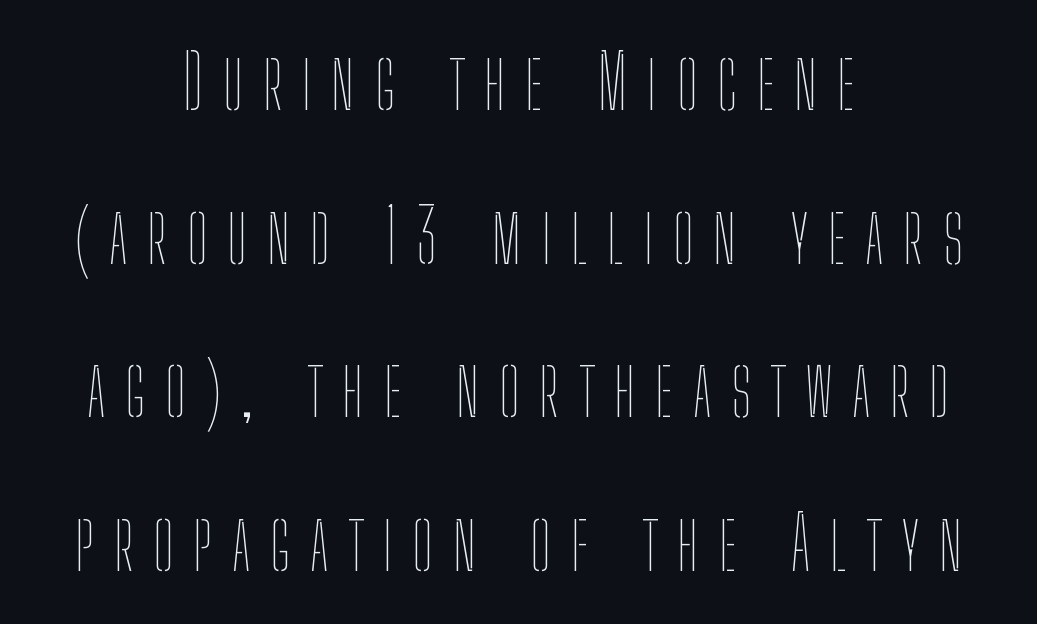
The image shows 75 px thin, condensed type, upright; set centered, loose line spacing (2.05x), unusually wide letter spacing (+0.26 em), not underlined; low stroke contrast and a medium x-height.
